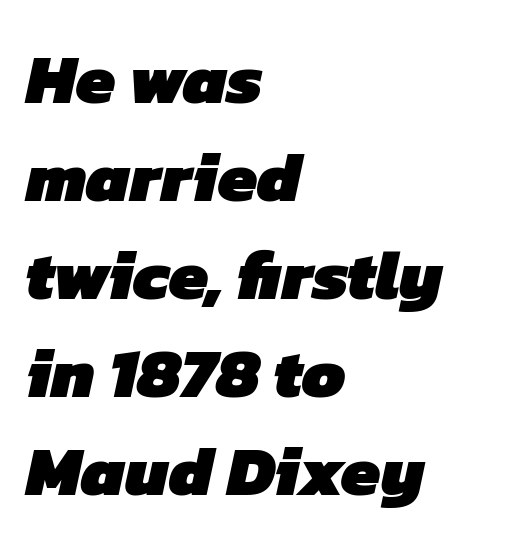
The image shows 70 px heavy sans-serif type; set left-aligned, normal line spacing (1.4x), normal letter spacing, not underlined; low stroke contrast and a medium x-height.
